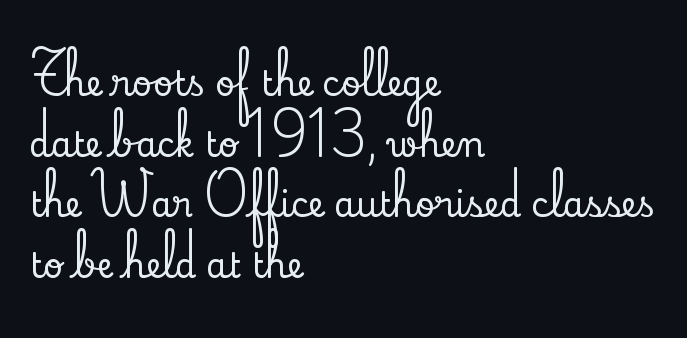
Rule under the text: the space is simply empty. The face used here is proportionally spaced, like ordinary book or web type. The letters stand straight up with perfectly vertical stems. The rendering shows small feet on the letterforms — a serif design. One-word summary of the alignment: left. The letters sit at their default tracking, neither squeezed nor spread.
